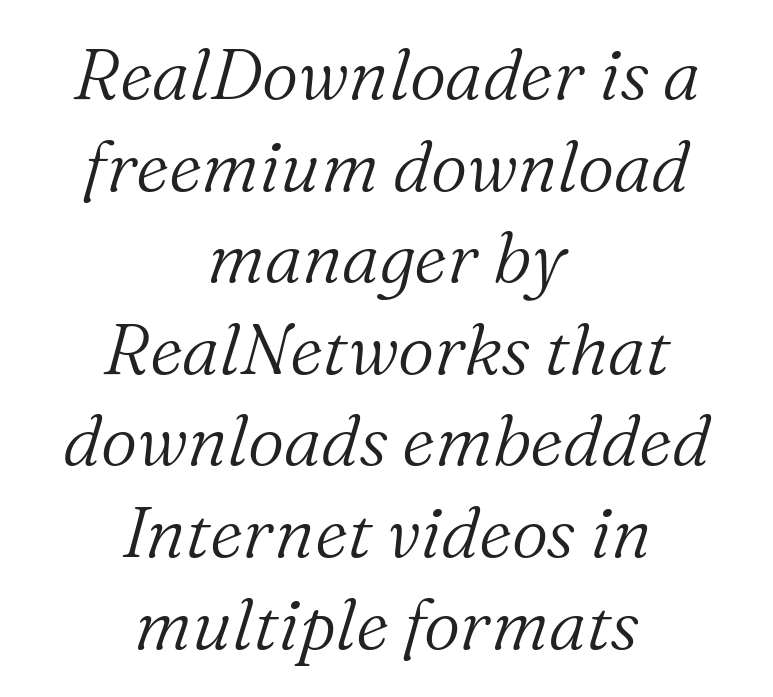
Q: Is the text bold? A: No.
Q: Is the text italic (slanted)? A: Yes, it leans right by about 16 degrees.
Q: Is the typeface a serif or a sans-serif typeface? A: Serif.
Q: Is the text underlined? A: No.
Q: How is the paragraph aligned? A: Centered.
Q: Is the spacing between letters normal or unusually wide? A: Normal.
Q: Is the spacing between lines tight, normal or loose? A: Normal.
Q: Width (condensed, normal, or wide)? A: Normal.
Q: Stroke contrast? A: Medium.
Q: x-height? A: Medium.
Q: Monospaced? A: No.
